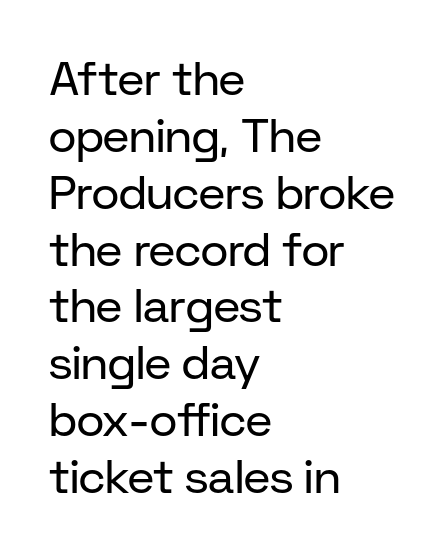
{"serif": "no", "italic": "no", "bold": "no", "weight": "regular", "width": "normal", "stroke_contrast": "low", "x_height": "medium", "monospaced": "no", "underline": "no", "align": "left", "line_spacing_ratio": 1.21, "letter_spacing": "normal", "letter_spacing_em": 0.0, "glyph_px": 47}
